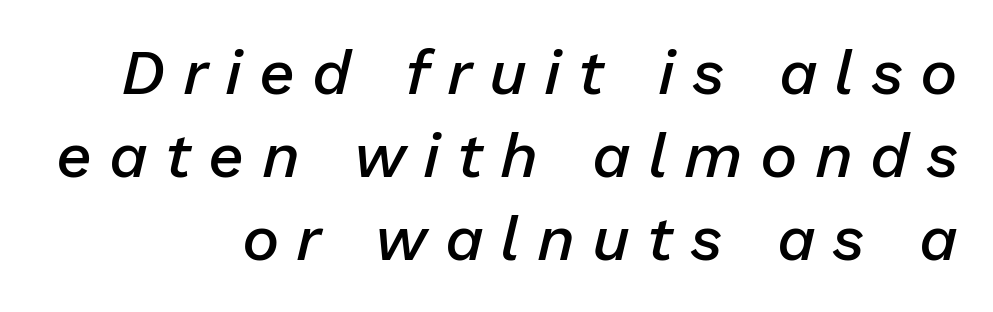
Q: Is the text bold? A: Semi-bold.
Q: Is the text italic (slanted)? A: Yes, it leans right by about 13 degrees.
Q: Is the text underlined? A: No.
Q: How is the paragraph aligned? A: Right-aligned.
Q: Is the spacing between letters normal or unusually wide? A: Unusually wide.
Q: Is the spacing between lines tight, normal or loose? A: Normal.
Q: Width (condensed, normal, or wide)? A: Normal.
Q: Stroke contrast? A: Low.
Q: x-height? A: Medium.
Q: Monospaced? A: No.
